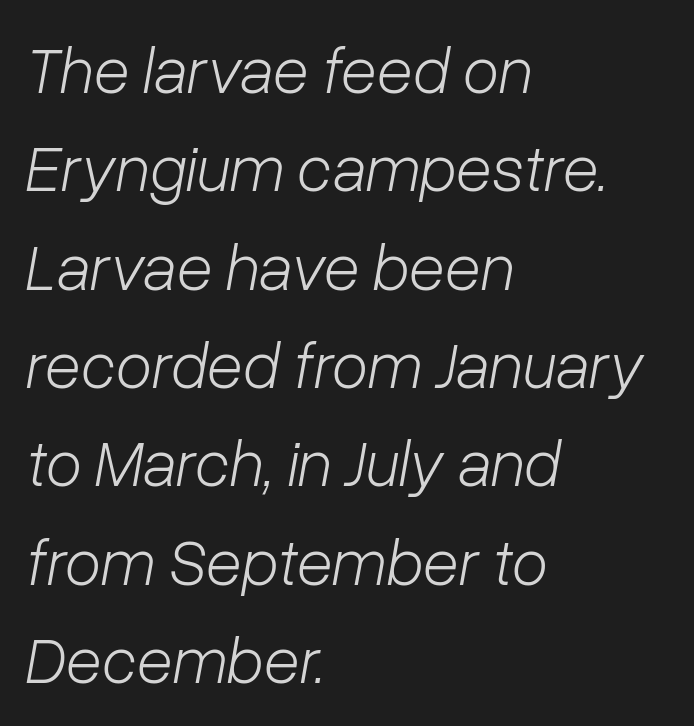
{"italic": "yes", "lean": "right", "slant_degrees": 10, "bold": "no", "weight": "light", "width": "normal", "stroke_contrast": "low", "x_height": "medium", "monospaced": "no", "underline": "no", "align": "left", "line_spacing": "normal", "line_spacing_ratio": 1.49, "letter_spacing": "normal", "letter_spacing_em": 0.0, "glyph_px": 66}
